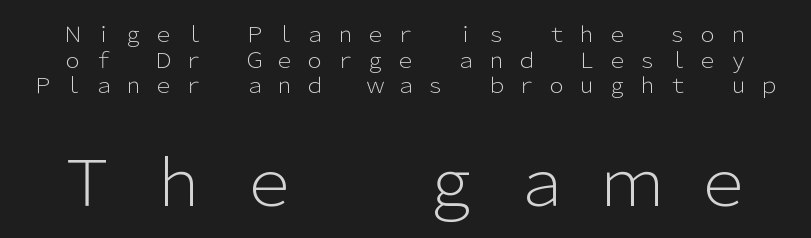
The image shows 63 px light sans-serif type, upright; set line spacing 1.22x, unusually wide letter spacing (+0.44 em), not underlined; the second (bottom) block is 3.0x larger; low stroke contrast and a medium x-height.
